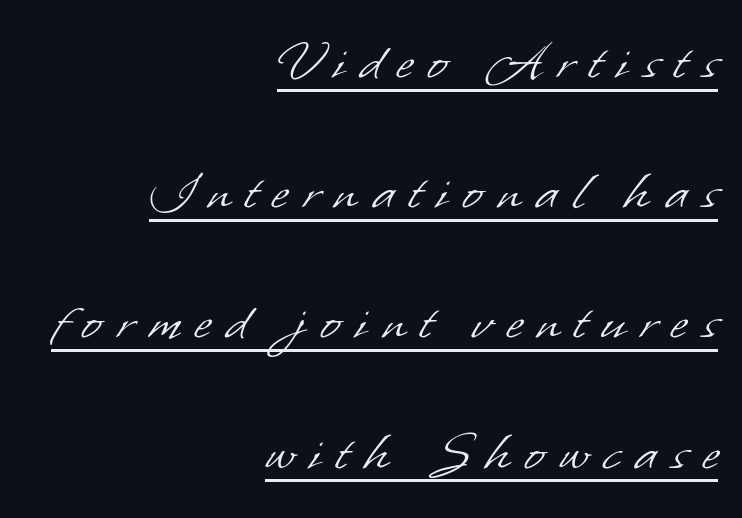
Character widths vary here, with narrow letters taking less room than wide ones. Type style note: lacks serifs. These lines are set flush right with a ragged left edge. Stroke mass is kept to a normal reading level or below. A great deal of white space separates one row of letters from the next.
